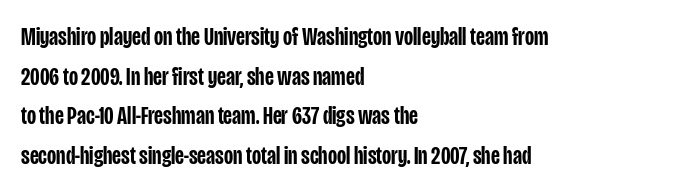
The image shows 25 px text type, upright; set left-aligned, normal line spacing (1.59x), normal letter spacing, not underlined.
